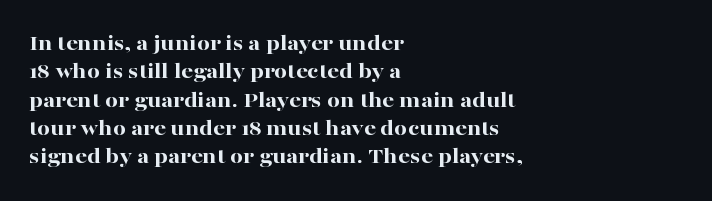
Plain, unruled lines of type. Heft: maximum for text — a bold. The tracking reads as untouched default to a designer's eye. Nope, not italic — everything's standing straight.
